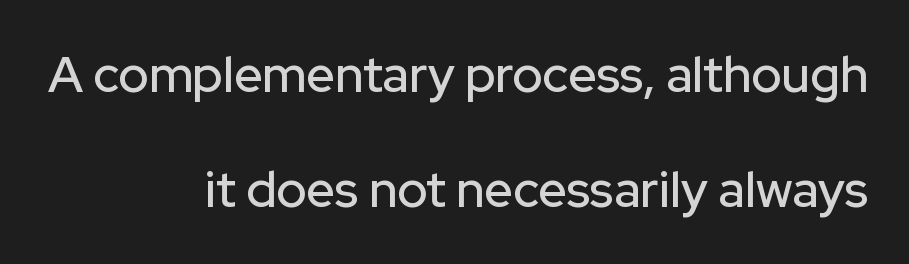
Q: Is the text italic (slanted)? A: No, it is upright.
Q: Is the typeface a serif or a sans-serif typeface? A: Sans-serif.
Q: Is the text underlined? A: No.
Q: How is the paragraph aligned? A: Right-aligned.
Q: Is the spacing between letters normal or unusually wide? A: Normal.
Q: Is the spacing between lines tight, normal or loose? A: Loose.
Q: Width (condensed, normal, or wide)? A: Normal.
Q: Stroke contrast? A: Low.
Q: x-height? A: Medium.
Q: Monospaced? A: No.
